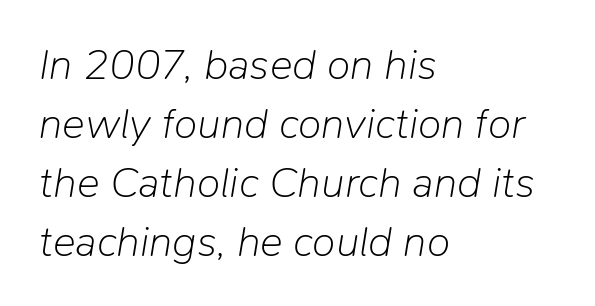
Quick note: interline space is typical. Slanted lettering throughout. The typesetting does not lean heavy: it is not bold. These lines stack with their left ends in a neat column. Looks like regular typesetting: each glyph gets only the width it needs. This rendering leaves character spacing at its baseline value.
